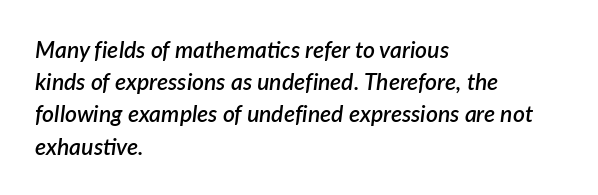
Q: Is the text bold? A: Semi-bold.
Q: Is the text italic (slanted)? A: Yes, it leans right by about 7 degrees.
Q: Is the text underlined? A: No.
Q: How is the paragraph aligned? A: Left-aligned.
Q: Is the spacing between letters normal or unusually wide? A: Normal.
Q: Is the spacing between lines tight, normal or loose? A: Normal.
